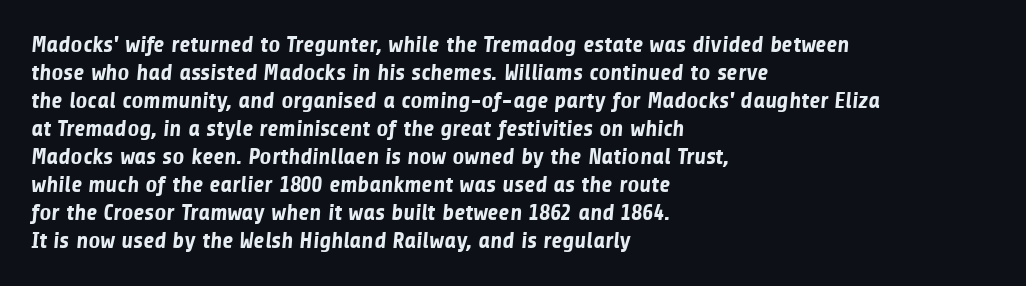
The image shows 23 px bold type; set left-aligned, line spacing 1.22x, normal letter spacing, not underlined.
